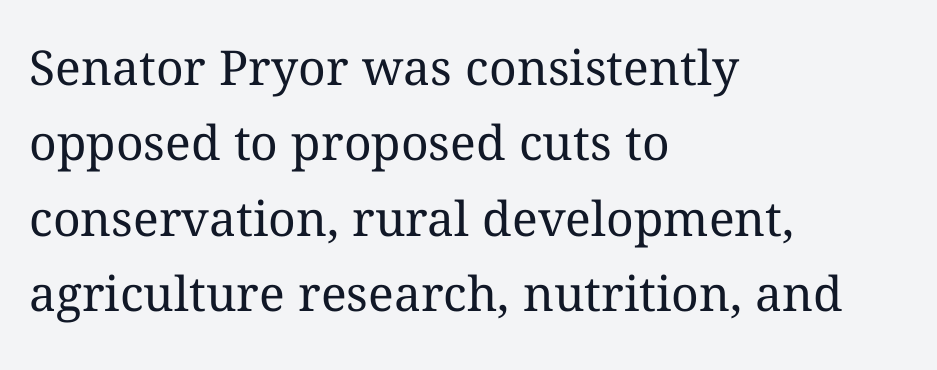
Think standard paragraph weight, or any step lighter than that. A bare baseline throughout the passage. Proportional: the letters do not fall into vertical columns. Which margin do the lines hug? The left one — the right edge is uneven.
